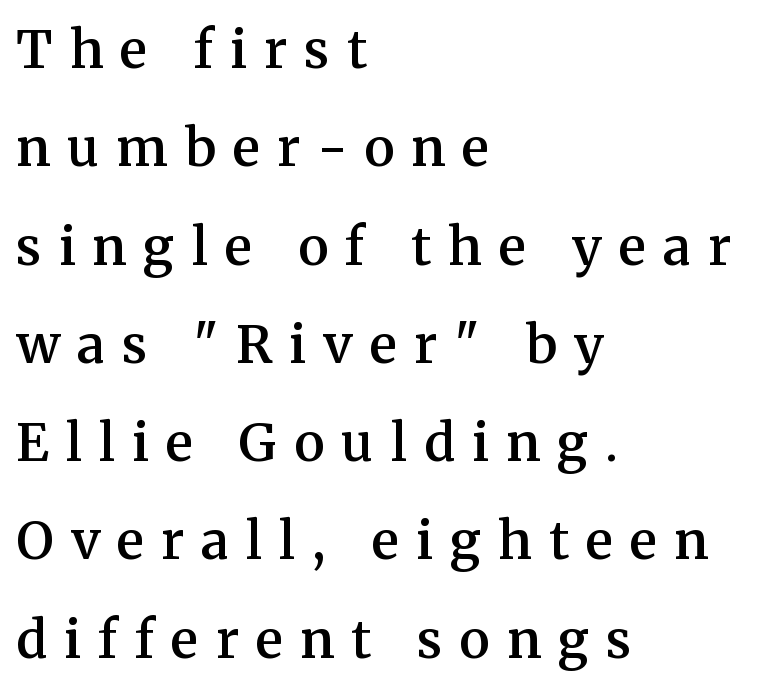
Q: Is the text bold? A: Semi-bold.
Q: Is the text italic (slanted)? A: No, it is upright.
Q: Is the typeface a serif or a sans-serif typeface? A: Serif.
Q: Is the text underlined? A: No.
Q: How is the paragraph aligned? A: Left-aligned.
Q: Is the spacing between letters normal or unusually wide? A: Unusually wide.
Q: Width (condensed, normal, or wide)? A: Normal.
Q: Stroke contrast? A: Medium.
Q: x-height? A: Medium.
Q: Monospaced? A: No.
